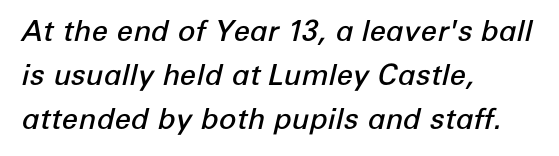
Q: Is the text bold? A: Semi-bold.
Q: Is the text italic (slanted)? A: Yes, it leans right by about 12 degrees.
Q: Is the text underlined? A: No.
Q: How is the paragraph aligned? A: Left-aligned.
Q: Is the spacing between letters normal or unusually wide? A: Normal.
Q: Is the spacing between lines tight, normal or loose? A: Normal.
Q: Width (condensed, normal, or wide)? A: Normal.
Q: Stroke contrast? A: Low.
Q: x-height? A: Medium.
Q: Monospaced? A: No.
